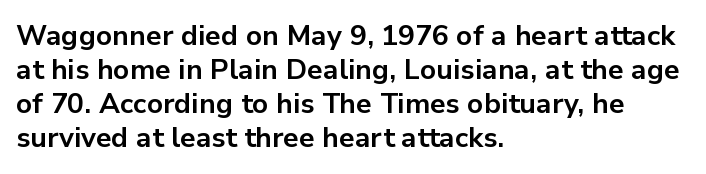
{"serif": "no", "italic": "no", "bold": "yes", "weight": "bold", "width": "normal", "stroke_contrast": "low", "x_height": "medium", "monospaced": "no", "underline": "no", "align": "left", "line_spacing_ratio": 1.22, "letter_spacing": "normal", "letter_spacing_em": 0.0, "glyph_px": 28}
